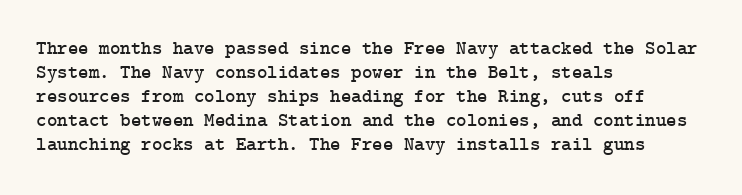
Q: Is the text italic (slanted)? A: No, it is upright.
Q: Is the text underlined? A: No.
Q: How is the paragraph aligned? A: Left-aligned.
Q: Is the spacing between letters normal or unusually wide? A: Normal.
